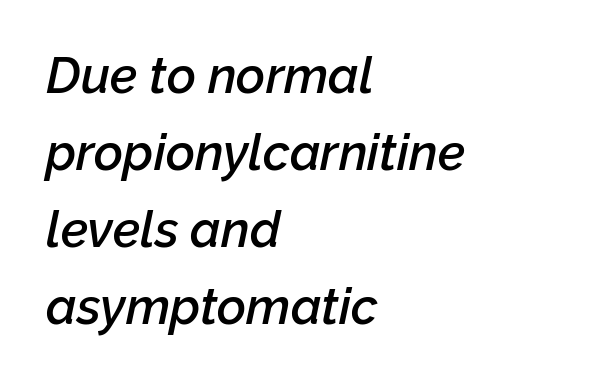
{"italic": "yes", "lean": "right", "slant_degrees": 12, "bold": "semi", "weight": "semibold", "width": "normal", "stroke_contrast": "low", "x_height": "medium", "monospaced": "no", "underline": "no", "align": "left", "line_spacing": "normal", "line_spacing_ratio": 1.54, "letter_spacing": "normal", "letter_spacing_em": 0.0, "glyph_px": 50}
